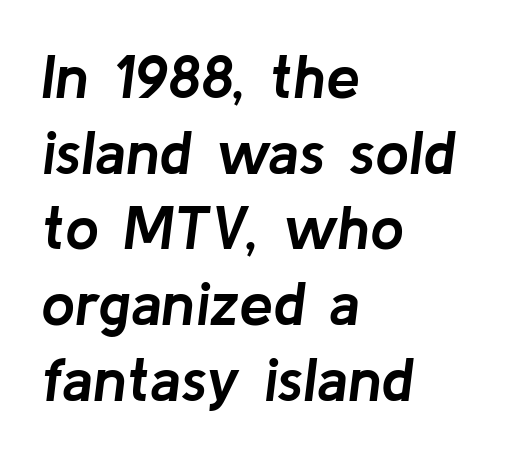
Q: Is the text bold? A: Yes.
Q: Is the text italic (slanted)? A: Yes, it leans right by about 8 degrees.
Q: Is the text underlined? A: No.
Q: How is the paragraph aligned? A: Left-aligned.
Q: Is the spacing between letters normal or unusually wide? A: Normal.
Q: Width (condensed, normal, or wide)? A: Normal.
Q: Stroke contrast? A: Low.
Q: x-height? A: Medium.
Q: Monospaced? A: No.
